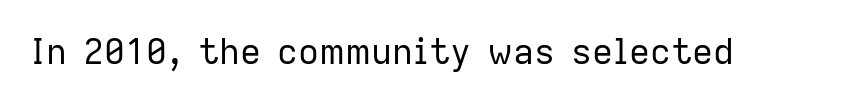
Default kerning and tracking; the words read as compact shapes. The typeface has the unassuming heft of standard copy or less. If you drew a line through each stem, it would be perfectly vertical. The rendering uses natural spacing where letterforms have individual widths.
